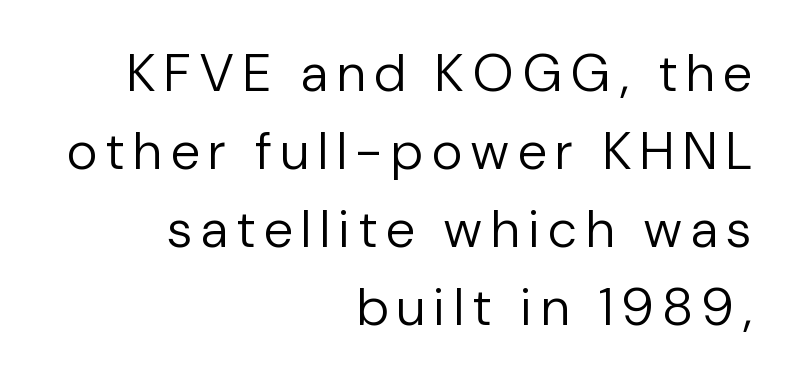
The image shows 53 px regular-weight sans-serif type, upright; set right-aligned, normal line spacing (1.47x), not underlined; low stroke contrast and a medium x-height.
